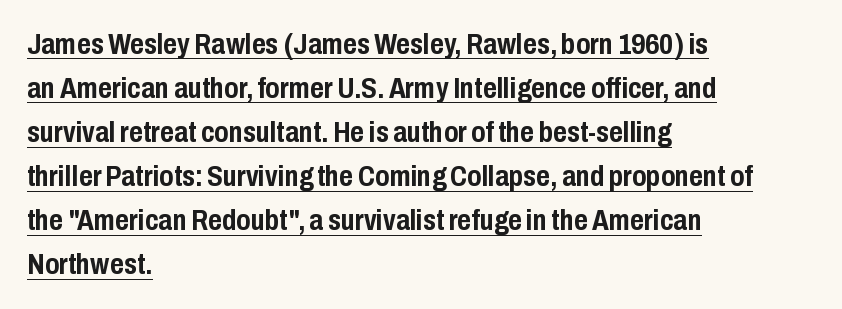
The strokes are fattened all the way to bold. Each letter's strokes conclude bluntly, with no projecting serifs. The letters stand straight up with perfectly vertical stems. The paragraph shown leans on its left margin.
